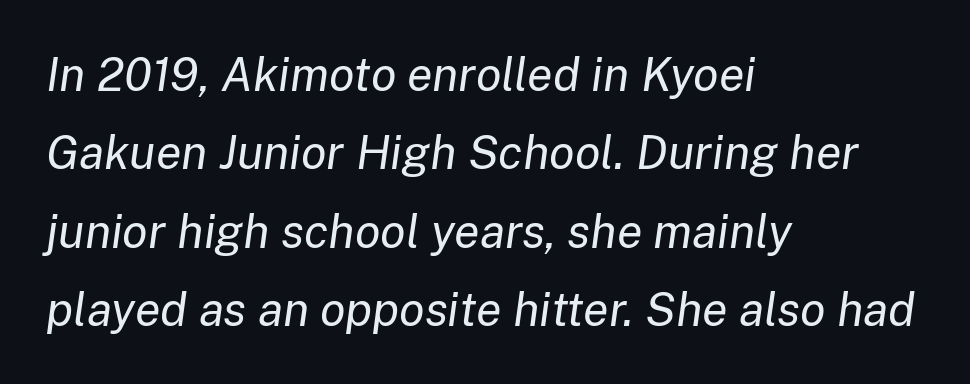
The image shows 47 px regular-weight type, italic (leaning right); set left-aligned, normal line spacing (1.67x), normal letter spacing, not underlined; low stroke contrast and a medium x-height.
